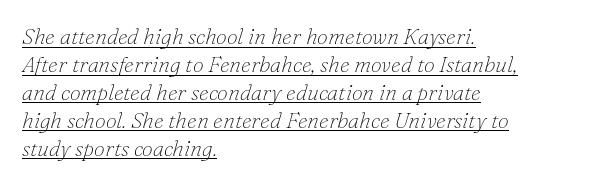
In CSS terms this would be text-align: left. Leading matches the norm, producing a regular column. How are the letters spaced? Ordinarily, with no added tracking. Notice how the stems are inclined rather than vertical — that's the hallmark of italics. A baseline rule has been typeset under these characters. The cut favours lightness, reaching ordinary text weight at its darkest.
